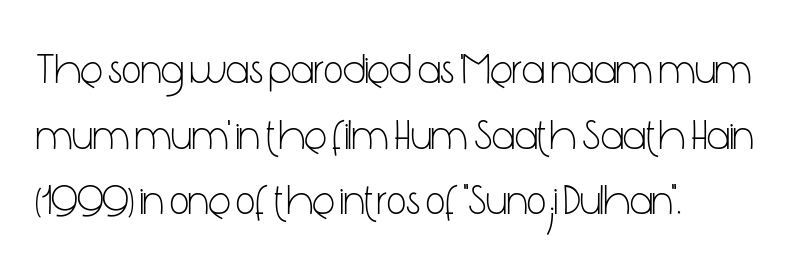
This block has exactly the height ordinary leading produces. The zone under the glyphs is completely vacant. A student would call this left alignment; a typographer would say flush left, rag right. The lettering holds an erect, upright posture throughout. Stems here are at most as thick as an everyday book face. To sum up the face: it is a sans, with no serifs.
